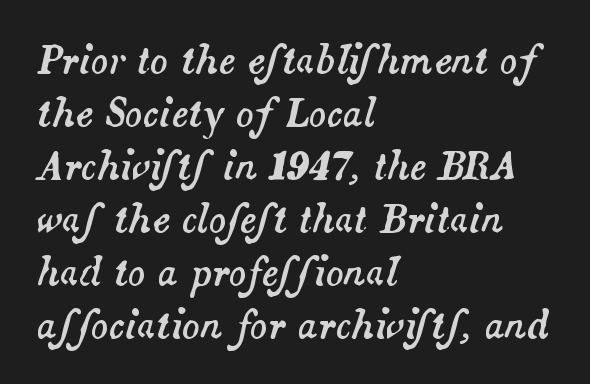
These lines stack with their left ends in a neat column. Does extra space separate the letters? No, they use regular spacing. The passage shown is typed in a proportional face where columns would drift. Horizontal bands of white between lines are of average thickness.
